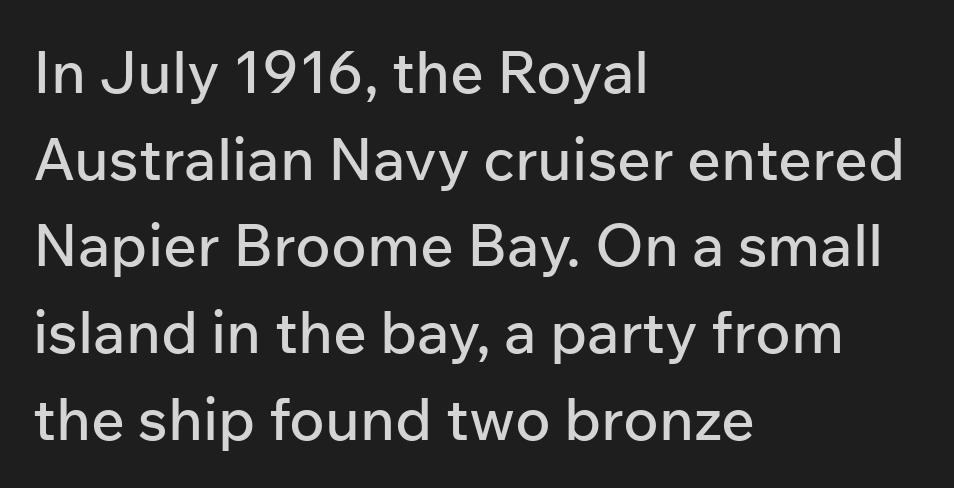
Q: Is the text italic (slanted)? A: No, it is upright.
Q: Is the typeface a serif or a sans-serif typeface? A: Sans-serif.
Q: Is the text underlined? A: No.
Q: How is the paragraph aligned? A: Left-aligned.
Q: Is the spacing between letters normal or unusually wide? A: Normal.
Q: Is the spacing between lines tight, normal or loose? A: Normal.
Q: Width (condensed, normal, or wide)? A: Normal.
Q: Stroke contrast? A: Low.
Q: x-height? A: Medium.
Q: Monospaced? A: No.
